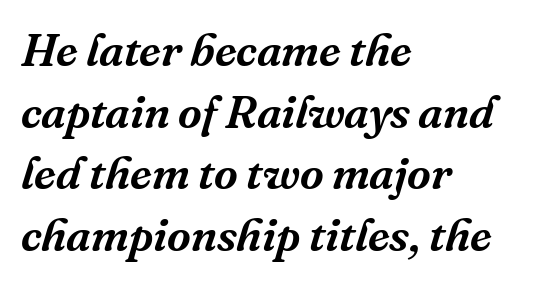
The image shows 46 px serif type, italic (leaning right); set left-aligned, normal line spacing (1.34x), normal letter spacing, not underlined; medium stroke contrast and a medium x-height.
